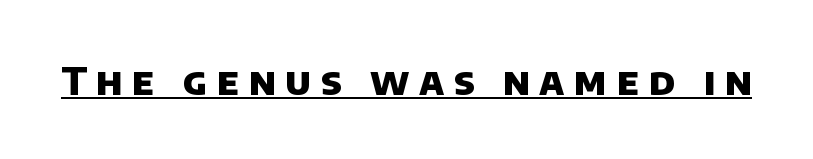
The image shows 38 px heavy sans-serif type; set unusually wide letter spacing (+0.25 em), underlined; low stroke contrast and a large x-height.
